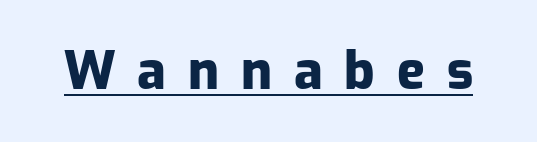
The rendering uses a bold face; every stroke is thick and dark. This rendering widens character spacing well past its baseline value. Like a heading marked for emphasis, these lines bear an underscore. The rendering shows plain stroke endings on the letterforms — a sans-serif design. Proportional: the letters do not fall into vertical columns.
